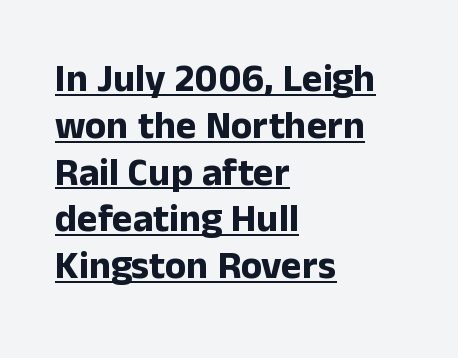
{"serif": "no", "italic": "no", "bold": "yes", "weight": "bold", "width": "normal", "stroke_contrast": "low", "x_height": "medium", "monospaced": "no", "underline": "yes", "align": "left", "line_spacing_ratio": 1.2, "letter_spacing": "normal", "letter_spacing_em": 0.0, "glyph_px": 39}
